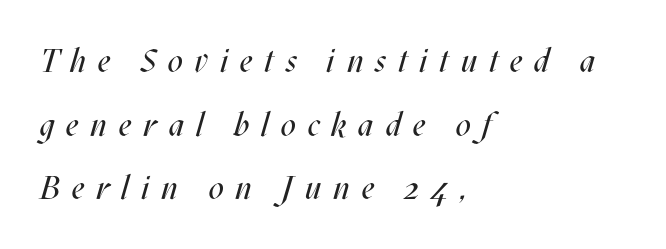
Rule under the text: the space is simply empty. Does the leading feel generous? Absolutely, it's lavish. The ragged edge is on the right, which tells us the setting is flush left. Between one letter and the next there's a generous, obvious gap.
